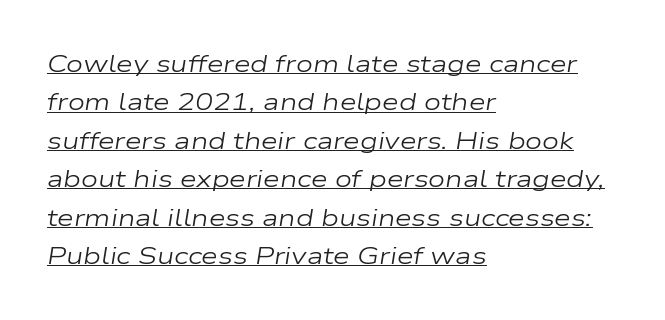
{"italic": "yes", "lean": "right", "slant_degrees": 9, "bold": "no", "underline": "yes", "align": "left", "line_spacing": "normal", "line_spacing_ratio": 1.6, "letter_spacing": "normal", "letter_spacing_em": 0.0, "glyph_px": 24}
